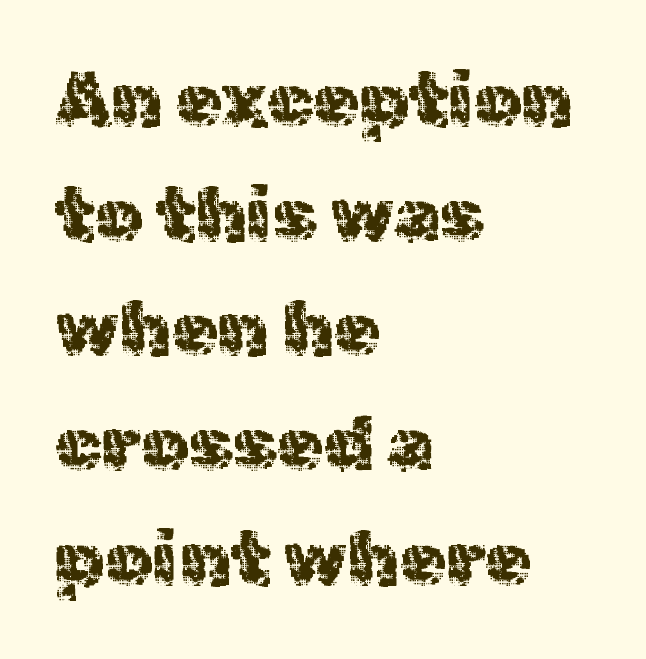
Nobody drew a line under any word here. Note: no serifs on the glyphs. Does the leading feel generous? No, just average. Glyph-to-glyph distance matches everyday printed text. The type sits square on the baseline with zero lean.
